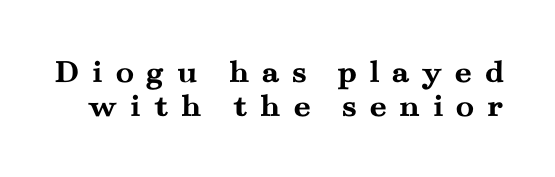
The image shows 34 px semibold, wide serif type, upright; set tight line spacing (0.99x), unusually wide letter spacing (+0.35 em), not underlined; medium stroke contrast and a small x-height.
